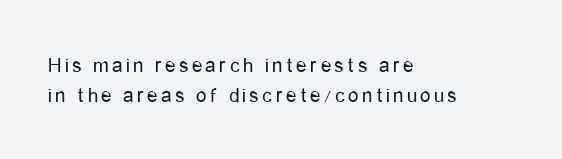
Unlike italic type, these characters show no tilt at all. This rendering features lettering with no underline. The block of text has a typical density, with ordinary space between rows. Is the block centered? No — it sits flush against the left margin. No heavy texture on the line: the type isn't bold.
